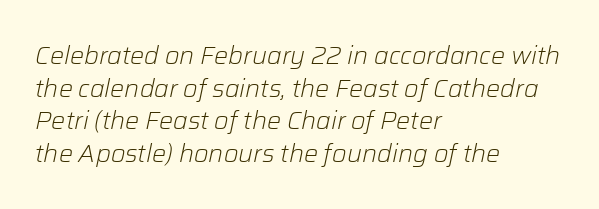
{"italic": "yes", "lean": "right", "slant_degrees": 12, "bold": "no", "underline": "no", "align": "left", "line_spacing": "normal", "line_spacing_ratio": 1.31, "letter_spacing": "normal", "letter_spacing_em": 0.0, "glyph_px": 25}
